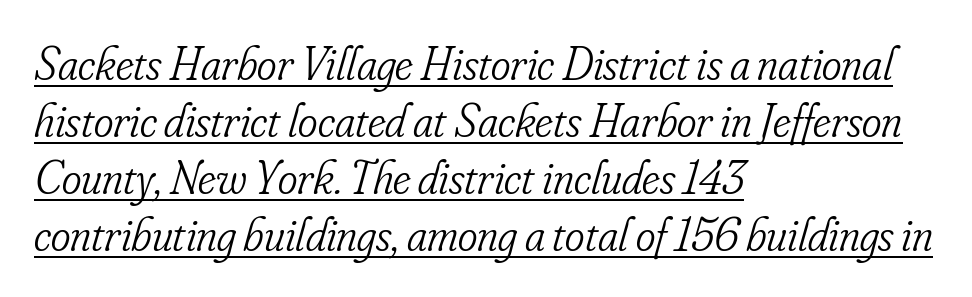
Q: Is the text bold? A: No.
Q: Is the text italic (slanted)? A: Yes, it leans right by about 16 degrees.
Q: Is the typeface a serif or a sans-serif typeface? A: Serif.
Q: Is the text underlined? A: Yes.
Q: How is the paragraph aligned? A: Left-aligned.
Q: Is the spacing between letters normal or unusually wide? A: Normal.
Q: Width (condensed, normal, or wide)? A: Condensed.
Q: Stroke contrast? A: Low.
Q: x-height? A: Small.
Q: Monospaced? A: No.
